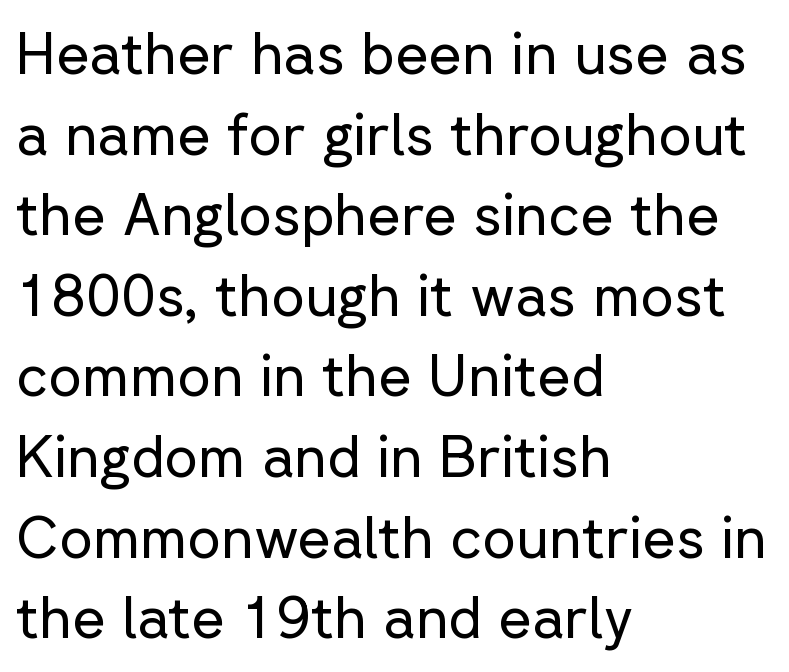
The letters stand upright; this is a roman face. Compared with a typical body face, this is equally light or lighter still. These lines keep a tight, regular rhythm from letter to letter. This block has exactly the height ordinary leading produces. You could not count columns in this text — the font is proportionally spaced. The area under the type is left untouched.
